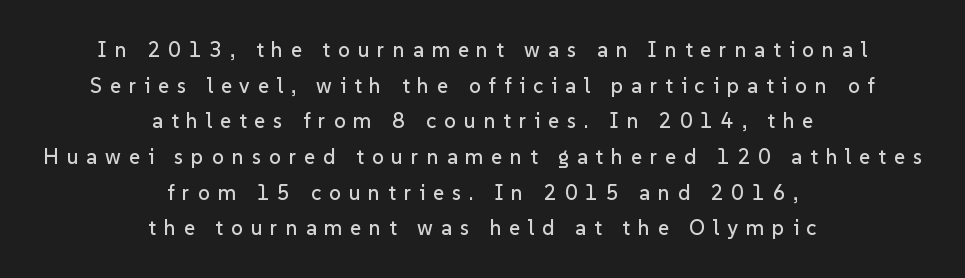
The image shows 21 px text type, upright; set centered, normal line spacing (1.7x), unusually wide letter spacing (+0.38 em), not underlined.
